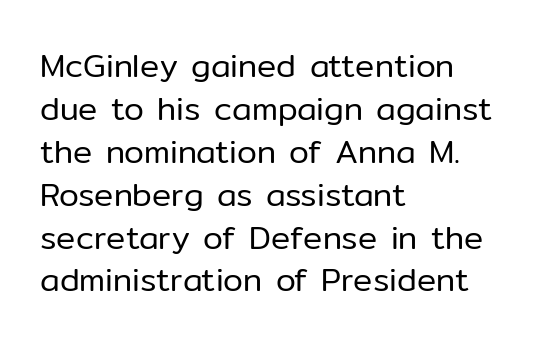
The image shows 32 px regular-weight sans-serif type, upright; set left-aligned, normal line spacing (1.34x), normal letter spacing, not underlined; low stroke contrast and a medium x-height.
